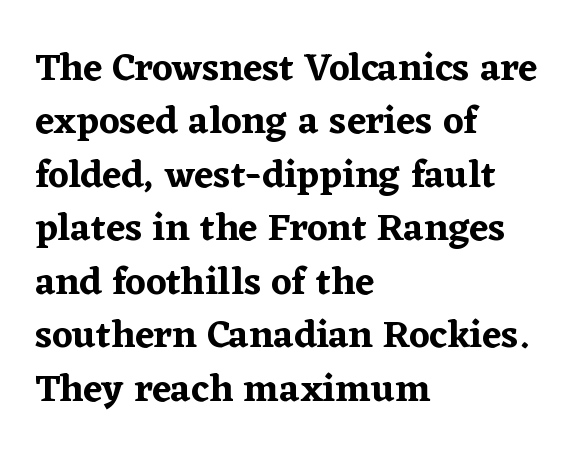
Spacing between characters is what you'd get straight out of the box. Varying glyph widths throughout — classic text-font behaviour. Descender tails drop into unmarked territory. Vertically, the passage feels balanced, rows spaced as you'd expect.
